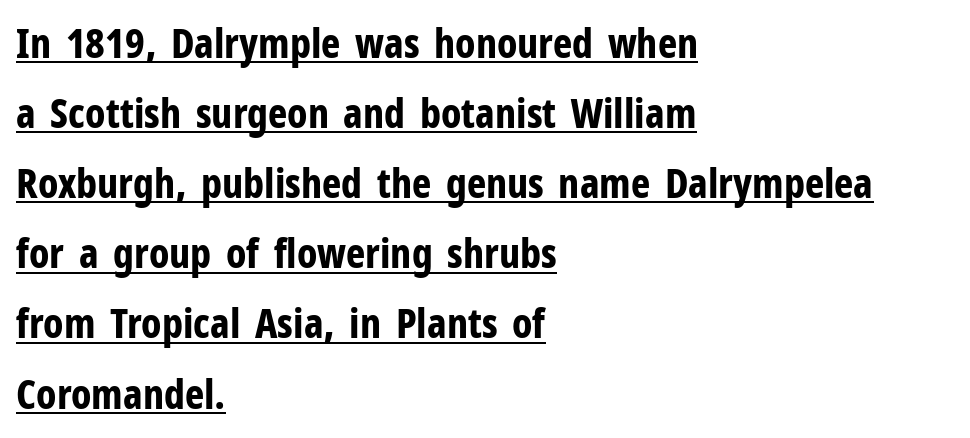
The image shows 41 px bold, condensed sans-serif type, upright; set left-aligned, line spacing 1.71x, normal letter spacing, underlined; low stroke contrast and a medium x-height.
